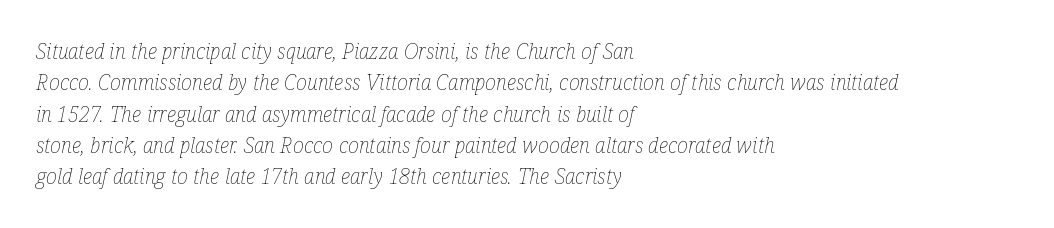
{"italic": "yes", "lean": "right", "slant_degrees": 12, "bold": "no", "underline": "no", "align": "left", "line_spacing": "normal", "line_spacing_ratio": 1.49, "letter_spacing": "normal", "letter_spacing_em": 0.0, "glyph_px": 21}
